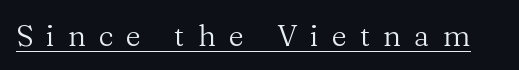
Q: Is the text bold? A: No.
Q: Is the text italic (slanted)? A: No, it is upright.
Q: Is the typeface a serif or a sans-serif typeface? A: Serif.
Q: Is the text underlined? A: Yes.
Q: Is the spacing between letters normal or unusually wide? A: Unusually wide.
Q: Width (condensed, normal, or wide)? A: Normal.
Q: Stroke contrast? A: Medium.
Q: x-height? A: Medium.
Q: Monospaced? A: No.
